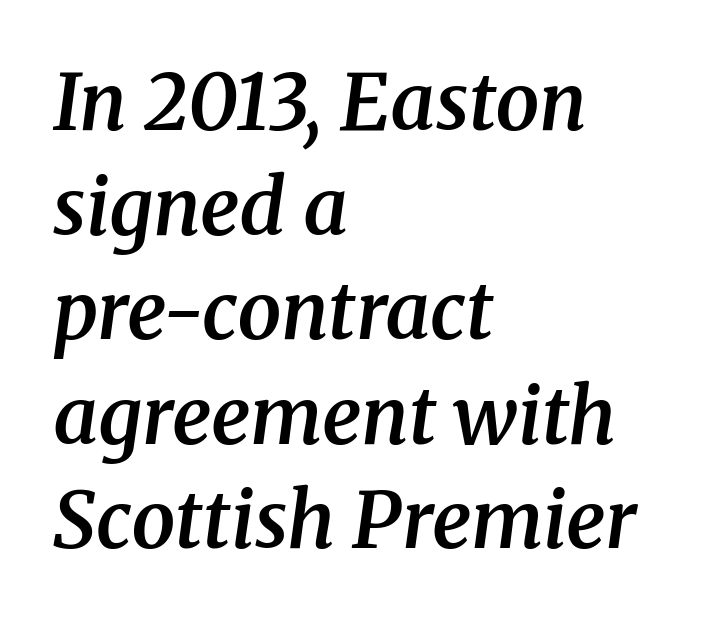
Q: Is the text bold? A: Semi-bold.
Q: Is the text italic (slanted)? A: Yes, it leans right by about 8 degrees.
Q: Is the typeface a serif or a sans-serif typeface? A: Serif.
Q: Is the text underlined? A: No.
Q: How is the paragraph aligned? A: Left-aligned.
Q: Is the spacing between letters normal or unusually wide? A: Normal.
Q: Is the spacing between lines tight, normal or loose? A: Normal.
Q: Width (condensed, normal, or wide)? A: Normal.
Q: Stroke contrast? A: Medium.
Q: x-height? A: Medium.
Q: Monospaced? A: No.
